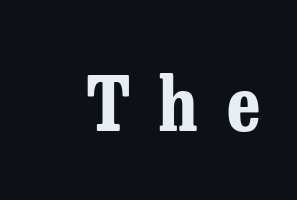
{"serif": "yes", "italic": "no", "bold": "yes", "weight": "bold", "width": "condensed", "stroke_contrast": "low", "x_height": "medium", "monospaced": "no", "underline": "no", "letter_spacing": "wide", "letter_spacing_em": 0.39, "glyph_px": 75}
